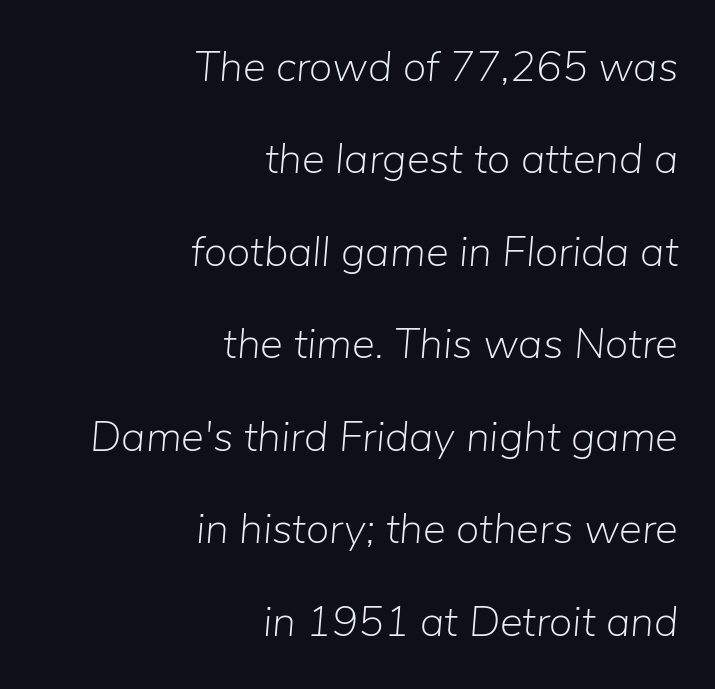
The image shows 43 px light type, italic (leaning right); set right-aligned, loose line spacing (2.15x), normal letter spacing, not underlined; low stroke contrast and a medium x-height.
